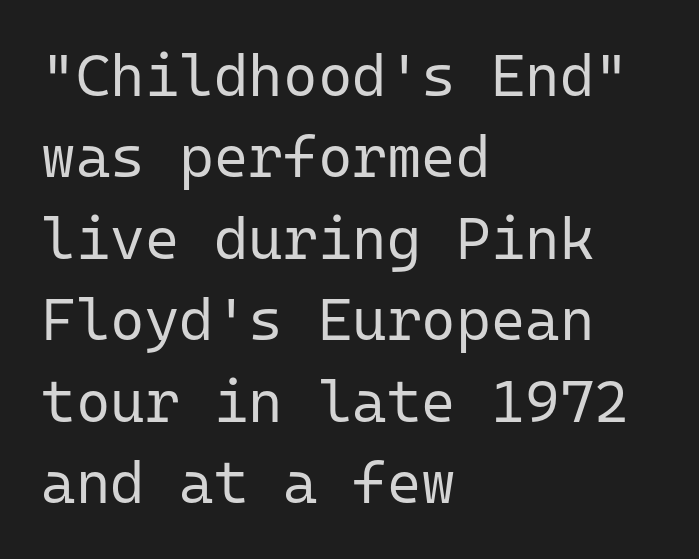
The font family rendered here belongs to the sans-serif group. Letters have the restrained weight of plain body copy at most. A normal amount of white space separates one row of letters from the next. No extra tracking has been applied to these lines. Words float on clear page, feet unadorned. The lines in this sample share a left origin and differ only in where they stop.
